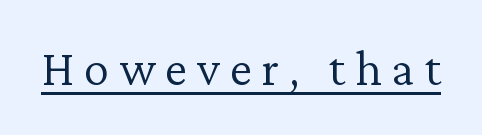
{"serif": "yes", "italic": "no", "bold": "no", "weight": "light", "width": "normal", "stroke_contrast": "low", "x_height": "medium", "monospaced": "no", "underline": "yes", "glyph_px": 51}
